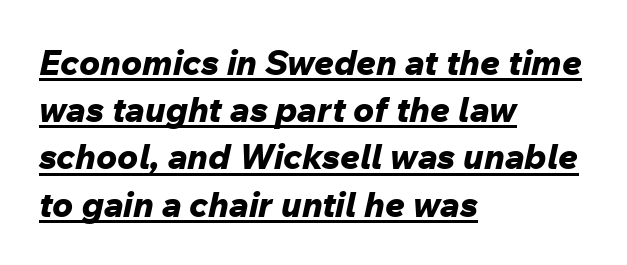
The image shows 35 px bold type, italic (leaning right); set left-aligned, normal line spacing (1.35x), normal letter spacing, underlined; low stroke contrast and a medium x-height.
